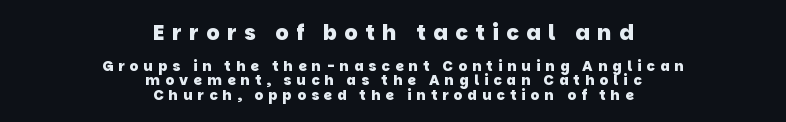
{"bold": "yes", "underline": "no", "align": "center", "line_spacing": "tight", "line_spacing_ratio": 1.04, "letter_spacing": "wide", "letter_spacing_em": 0.36, "larger_block": "first", "size_ratio": 1.5, "glyph_px": 21}
